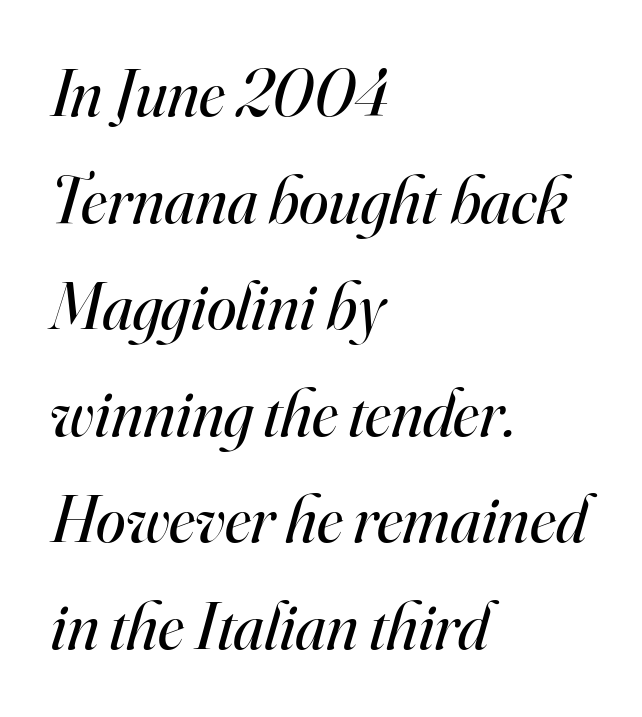
Q: Is the text bold? A: No.
Q: Is the text italic (slanted)? A: Yes, it leans right by about 16 degrees.
Q: Is the typeface a serif or a sans-serif typeface? A: Serif.
Q: Is the text underlined? A: No.
Q: How is the paragraph aligned? A: Left-aligned.
Q: Is the spacing between letters normal or unusually wide? A: Normal.
Q: Is the spacing between lines tight, normal or loose? A: Normal.
Q: Width (condensed, normal, or wide)? A: Normal.
Q: Stroke contrast? A: High.
Q: x-height? A: Small.
Q: Monospaced? A: No.
